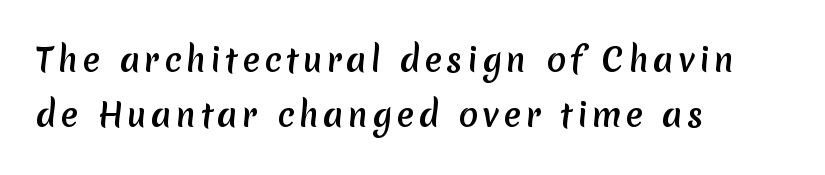
Here the designer chose a conventional face with non-uniform glyph widths. Teacher's note: observe the even left margin — that is flush-left alignment. Examine the stroke ends and you'll find no serifs. The area under the type is left untouched.
